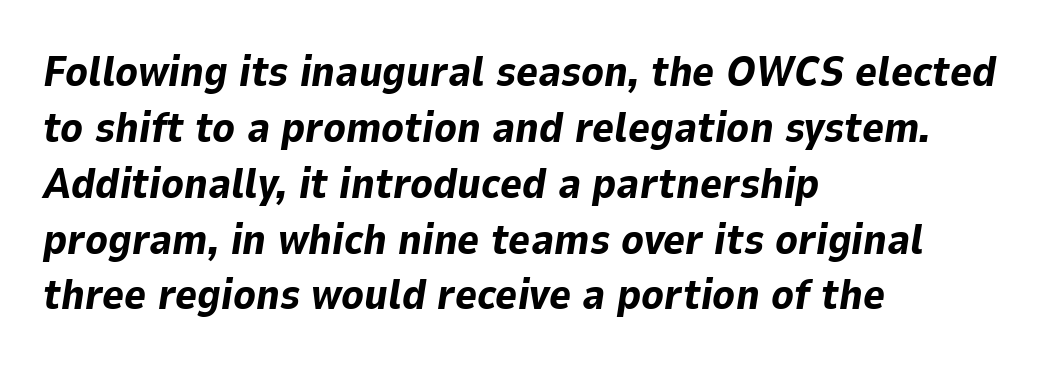
Q: Is the text bold? A: Yes.
Q: Is the text italic (slanted)? A: Yes, it leans right by about 9 degrees.
Q: Is the text underlined? A: No.
Q: How is the paragraph aligned? A: Left-aligned.
Q: Is the spacing between letters normal or unusually wide? A: Normal.
Q: Is the spacing between lines tight, normal or loose? A: Normal.
Q: Width (condensed, normal, or wide)? A: Normal.
Q: Stroke contrast? A: Low.
Q: x-height? A: Medium.
Q: Monospaced? A: No.
